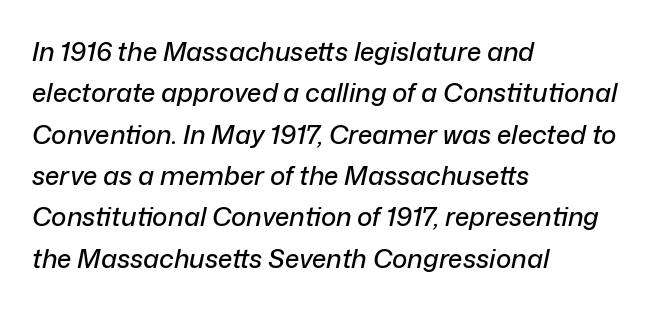
{"italic": "yes", "lean": "right", "slant_degrees": 12, "underline": "no", "align": "left", "line_spacing": "normal", "line_spacing_ratio": 1.59, "letter_spacing": "normal", "letter_spacing_em": 0.0, "glyph_px": 26}
